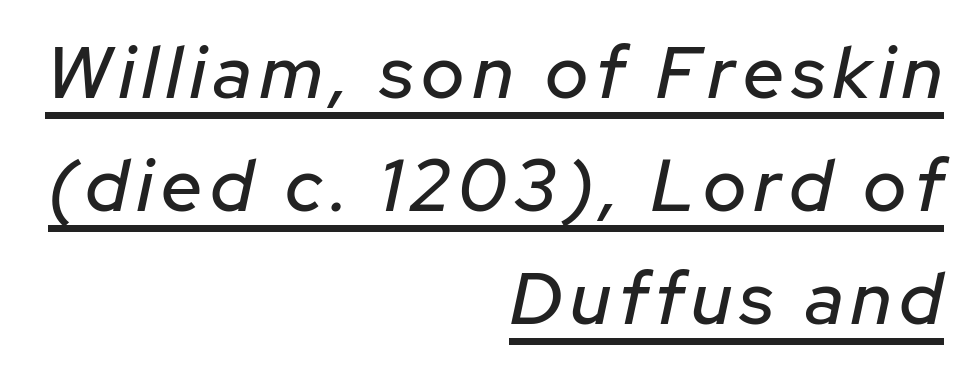
Q: Is the text italic (slanted)? A: Yes, it leans right by about 12 degrees.
Q: Is the text underlined? A: Yes.
Q: How is the paragraph aligned? A: Right-aligned.
Q: Is the spacing between lines tight, normal or loose? A: Normal.
Q: Width (condensed, normal, or wide)? A: Normal.
Q: Stroke contrast? A: Low.
Q: x-height? A: Medium.
Q: Monospaced? A: No.
